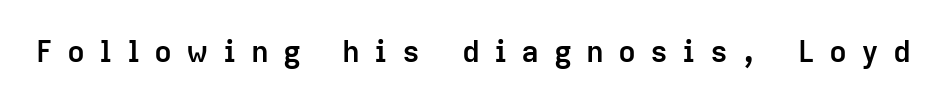
{"serif": "no", "italic": "no", "bold": "yes", "weight": "semibold", "width": "normal", "stroke_contrast": "low", "x_height": "medium", "monospaced": "no", "underline": "no", "letter_spacing": "wide", "letter_spacing_em": 0.47, "glyph_px": 30}
